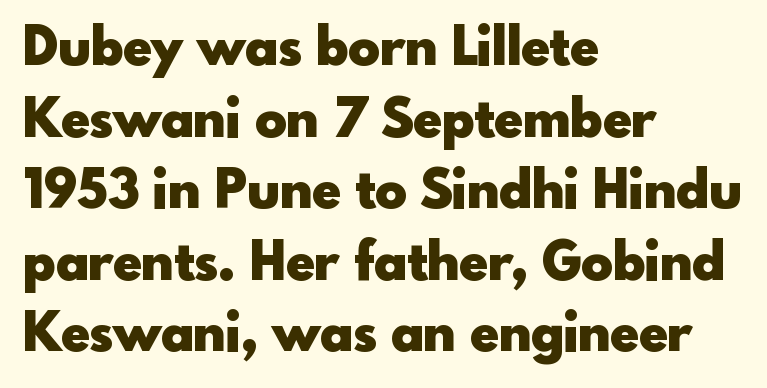
The image shows 53 px heavy sans-serif type, upright; set left-aligned, normal line spacing (1.35x), normal letter spacing, not underlined; a small x-height.
